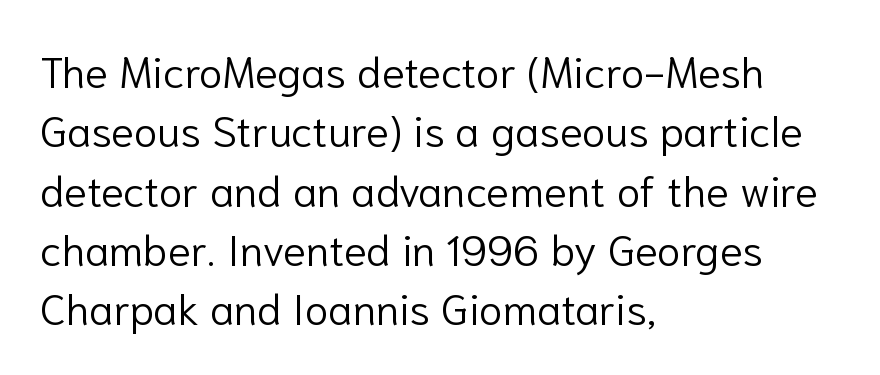
{"serif": "no", "italic": "no", "bold": "no", "weight": "light", "width": "normal", "stroke_contrast": "low", "x_height": "medium", "monospaced": "no", "underline": "no", "align": "left", "line_spacing": "normal", "line_spacing_ratio": 1.38, "letter_spacing": "normal", "letter_spacing_em": 0.0, "glyph_px": 43}
